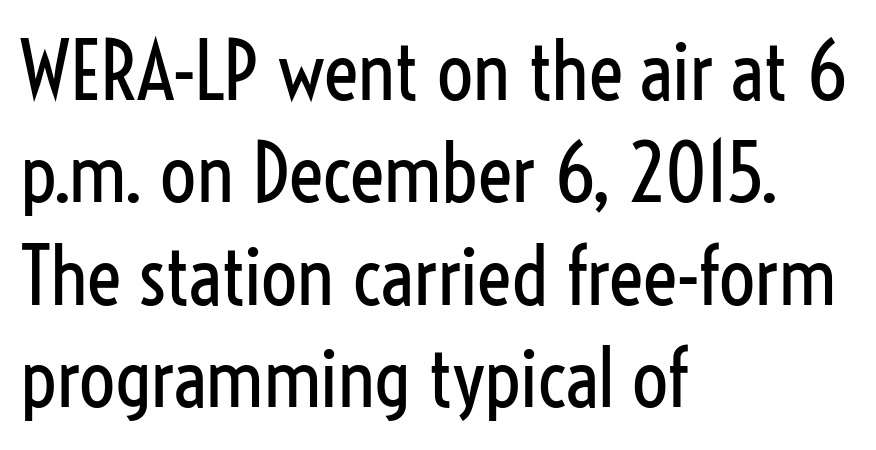
This sample has the flowing, uneven cadence of proportional lettering. A clean baseline with only descenders dipping below it. The type is set solid horizontally, with unmodified tracking. This reads as an unemphasized weight, regular at the heaviest.
